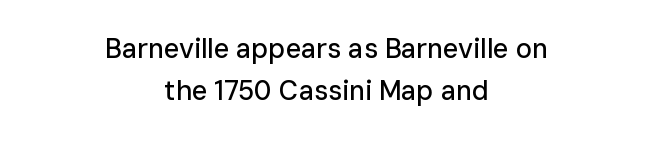
Q: Is the text italic (slanted)? A: No, it is upright.
Q: Is the text underlined? A: No.
Q: How is the paragraph aligned? A: Centered.
Q: Is the spacing between letters normal or unusually wide? A: Normal.
Q: Is the spacing between lines tight, normal or loose? A: Normal.
